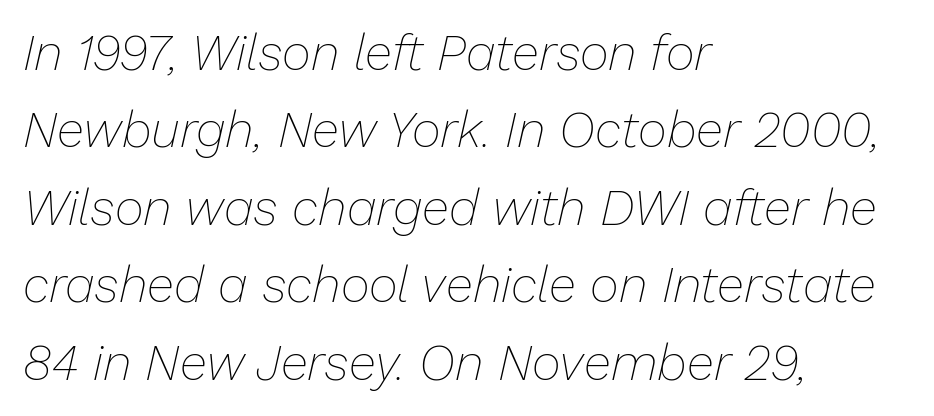
Q: Is the text bold? A: No.
Q: Is the text italic (slanted)? A: Yes, it leans right by about 13 degrees.
Q: Is the text underlined? A: No.
Q: How is the paragraph aligned? A: Left-aligned.
Q: Is the spacing between letters normal or unusually wide? A: Normal.
Q: Is the spacing between lines tight, normal or loose? A: Normal.
Q: Width (condensed, normal, or wide)? A: Normal.
Q: Stroke contrast? A: Low.
Q: x-height? A: Medium.
Q: Monospaced? A: No.
